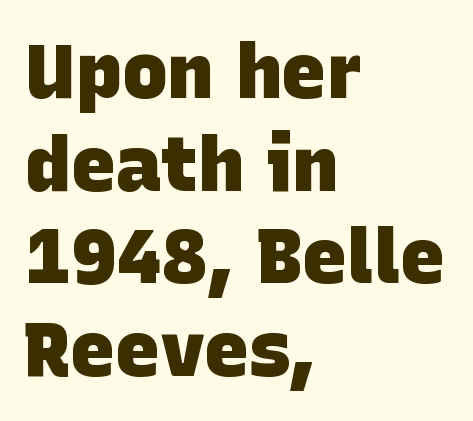
A bare baseline throughout the passage. Font category for this specimen: sans-serif. Tracking value appears to be zero — textbook default spacing. The rendering uses a bold face; every stroke is thick and dark.
